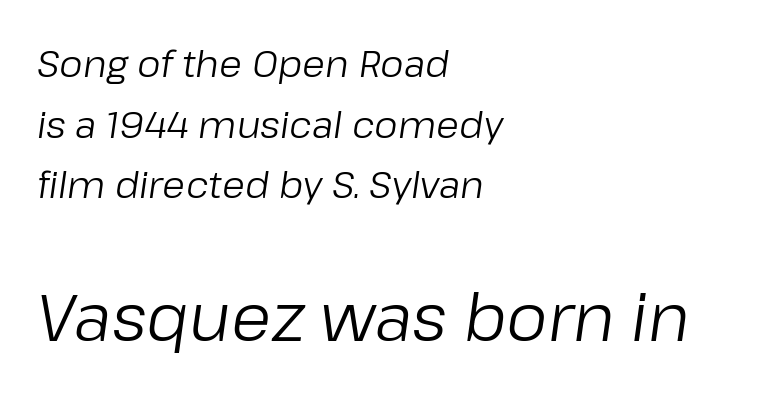
The image shows 65 px regular-weight type, italic (leaning right); set left-aligned, normal line spacing (1.64x), normal letter spacing, not underlined; the second (bottom) block is 1.76x larger; low stroke contrast and a medium x-height.
